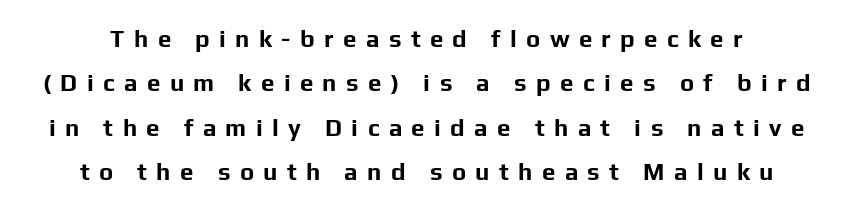
{"italic": "no", "bold": "yes", "underline": "no", "line_spacing_ratio": 1.85, "letter_spacing": "wide", "letter_spacing_em": 0.39, "glyph_px": 24}
